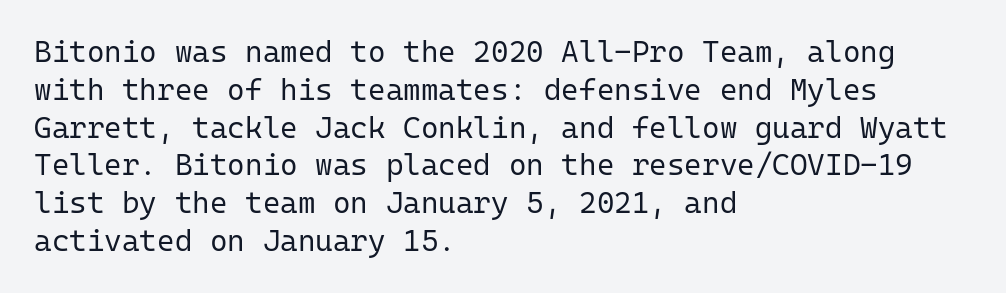
The image shows 30 px regular-weight sans-serif type, upright, monospaced; set left-aligned, normal line spacing (1.26x), normal letter spacing, not underlined; low stroke contrast and a medium x-height.
